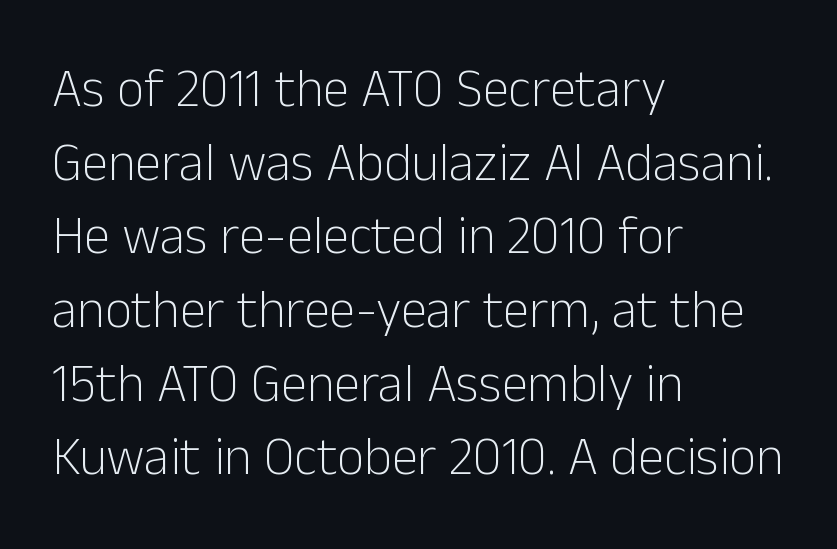
{"serif": "no", "italic": "no", "bold": "no", "weight": "light", "width": "normal", "stroke_contrast": "low", "x_height": "medium", "monospaced": "no", "underline": "no", "align": "left", "line_spacing": "normal", "line_spacing_ratio": 1.39, "letter_spacing": "normal", "letter_spacing_em": 0.0, "glyph_px": 53}
